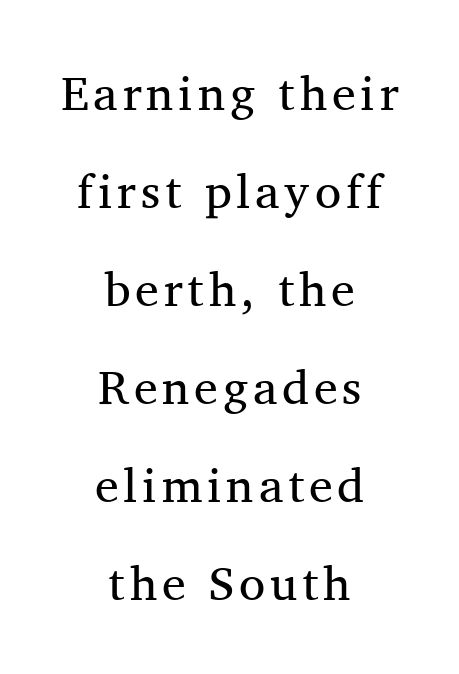
{"serif": "yes", "italic": "no", "bold": "no", "weight": "regular", "width": "normal", "stroke_contrast": "medium", "x_height": "medium", "monospaced": "no", "underline": "no", "align": "center", "line_spacing": "loose", "line_spacing_ratio": 2.04, "glyph_px": 48}
